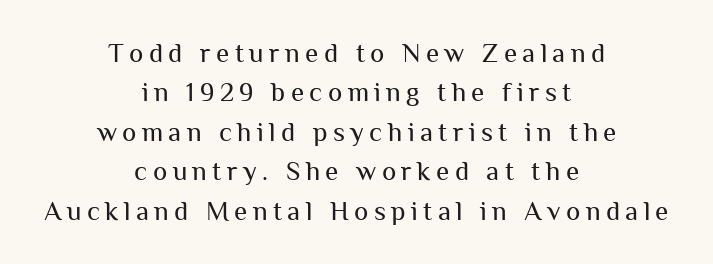
Q: Is the text bold? A: No.
Q: Is the text italic (slanted)? A: No, it is upright.
Q: Is the text underlined? A: No.
Q: How is the paragraph aligned? A: Centered.
Q: Is the spacing between letters normal or unusually wide? A: Unusually wide.
Q: Is the spacing between lines tight, normal or loose? A: Normal.
